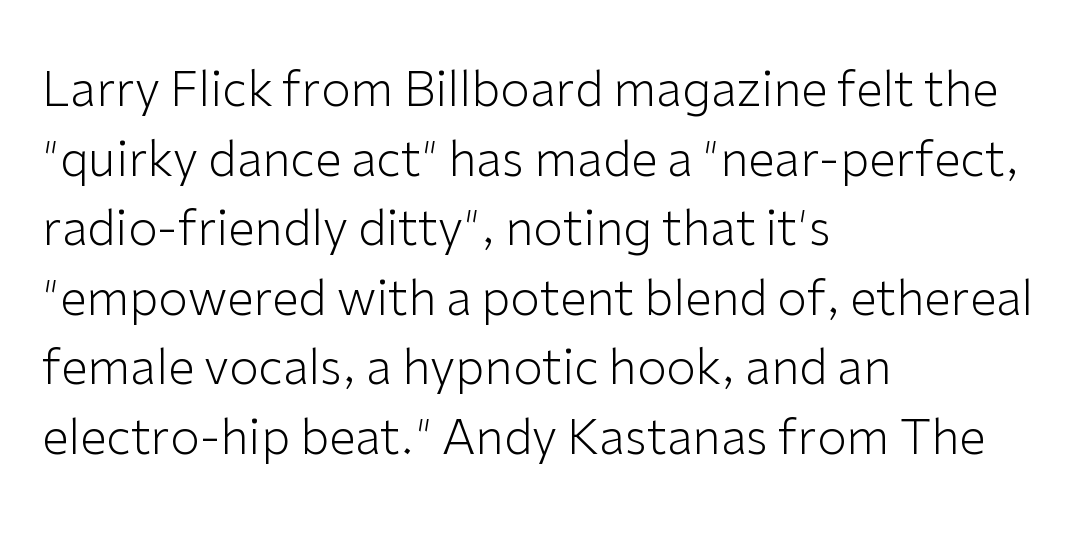
Q: Is the text bold? A: No.
Q: Is the text italic (slanted)? A: No, it is upright.
Q: Is the typeface a serif or a sans-serif typeface? A: Sans-serif.
Q: Is the text underlined? A: No.
Q: How is the paragraph aligned? A: Left-aligned.
Q: Is the spacing between letters normal or unusually wide? A: Normal.
Q: Is the spacing between lines tight, normal or loose? A: Normal.
Q: Width (condensed, normal, or wide)? A: Normal.
Q: Stroke contrast? A: Low.
Q: x-height? A: Medium.
Q: Monospaced? A: No.
